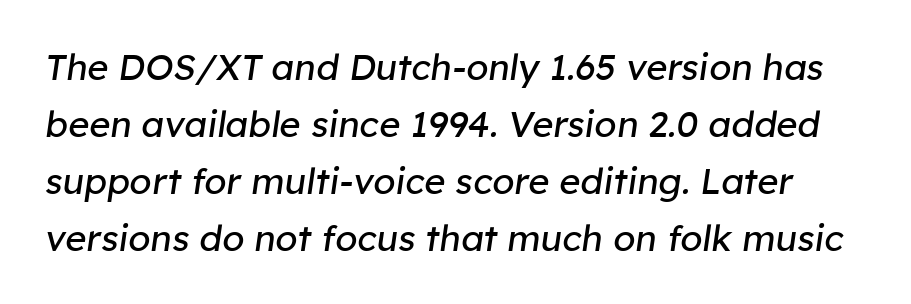
Q: Is the text bold? A: No.
Q: Is the text italic (slanted)? A: Yes, it leans right by about 8 degrees.
Q: Is the text underlined? A: No.
Q: Is the spacing between letters normal or unusually wide? A: Normal.
Q: Is the spacing between lines tight, normal or loose? A: Normal.
Q: Width (condensed, normal, or wide)? A: Normal.
Q: Stroke contrast? A: Low.
Q: x-height? A: Medium.
Q: Monospaced? A: No.
